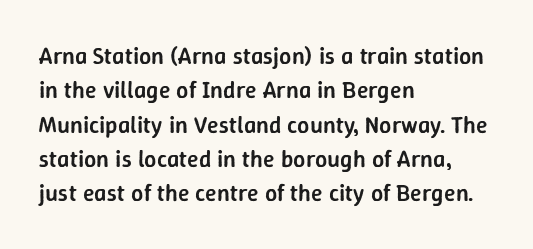
The image shows 24 px text type, upright; set left-aligned, normal line spacing (1.43x), normal letter spacing, not underlined.
